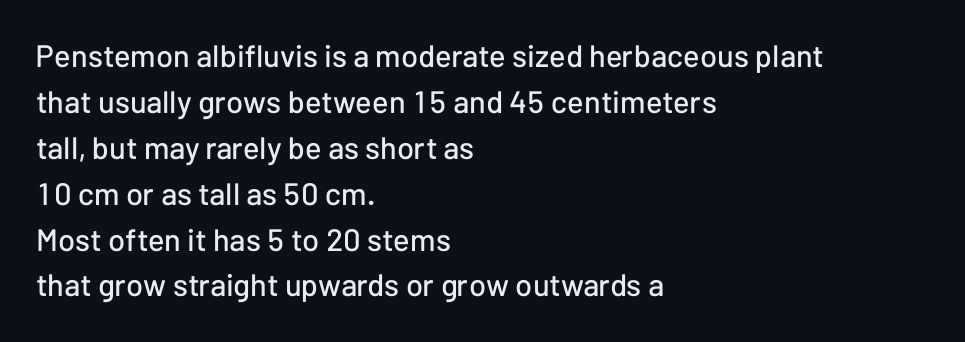
Vertical spacing — default. A roman cut, with each character standing at attention. A bare baseline throughout the passage. Compared with a centered layout, this one pins lines to the left instead.
